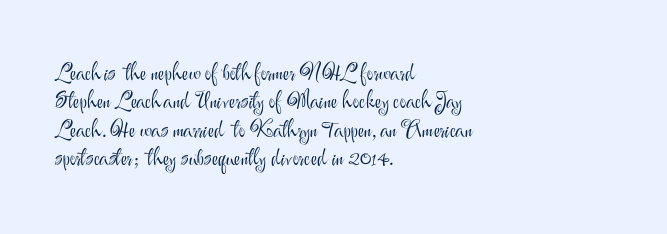
Rule under the text: the space is simply empty. Honestly, the letter spacing is just normal — you wouldn't notice it. The strokes are not fattened; the text isn't bold. Layout note: lines flush left. The designer left line spacing at the default.
